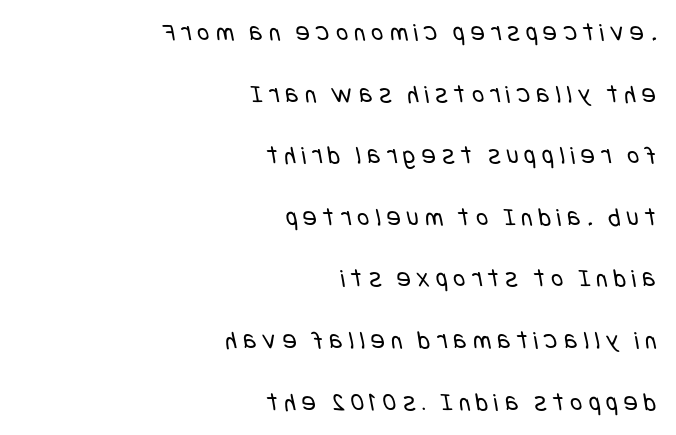
Q: Is the text bold? A: No.
Q: Is the text underlined? A: No.
Q: How is the paragraph aligned? A: Right-aligned.
Q: Is the spacing between letters normal or unusually wide? A: Unusually wide.
Q: Is the spacing between lines tight, normal or loose? A: Loose.
